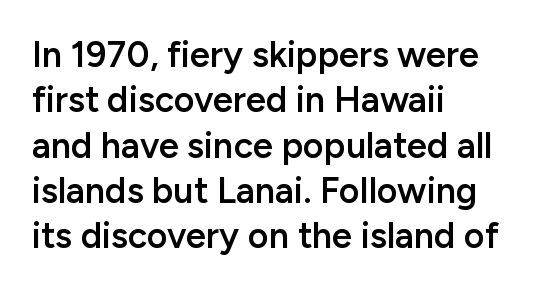
This sample uses an upright cut, with every glyph sitting square on the baseline. Compared with an ordinary text face, these strokes are moderately heavier — a semibold. These lines keep a tight, regular rhythm from letter to letter. Serif or sans? Sans — the stroke terminals are bare. Honestly, the row spacing looks completely unremarkable. All the whitespace from short lines collects on the right.
